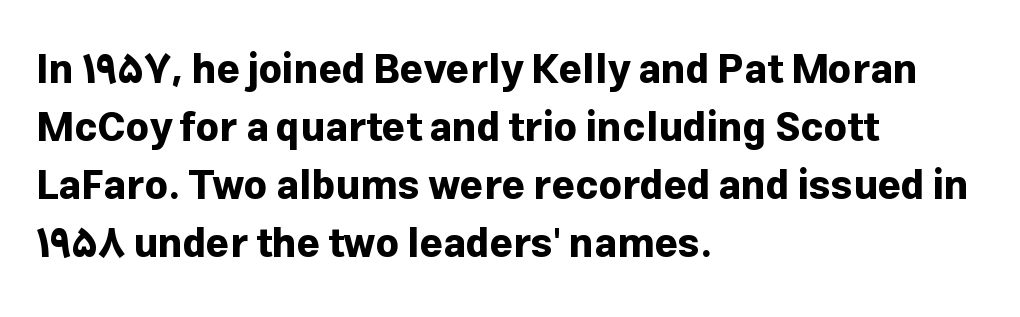
Q: Is the text bold? A: Yes.
Q: Is the text italic (slanted)? A: No, it is upright.
Q: Is the typeface a serif or a sans-serif typeface? A: Sans-serif.
Q: Is the text underlined? A: No.
Q: How is the paragraph aligned? A: Left-aligned.
Q: Is the spacing between letters normal or unusually wide? A: Normal.
Q: Is the spacing between lines tight, normal or loose? A: Normal.
Q: Width (condensed, normal, or wide)? A: Normal.
Q: Stroke contrast? A: Low.
Q: x-height? A: Medium.
Q: Monospaced? A: No.
